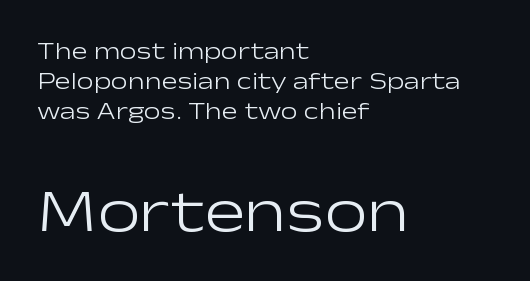
The image shows 61 px light, wide sans-serif type, upright; set left-aligned, normal line spacing (1.25x), normal letter spacing, not underlined; the second (bottom) block is 2.54x larger; low stroke contrast and a medium x-height.
